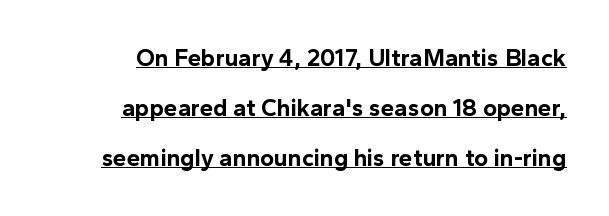
The image shows 24 px bold type, upright; set right-aligned, loose line spacing (2.08x), normal letter spacing, underlined.
